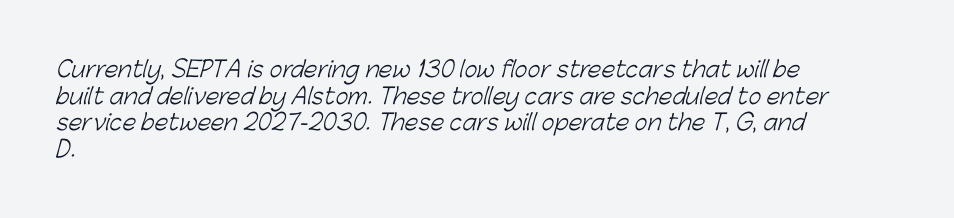
The image shows 22 px text type; set left-aligned, line spacing 1.21x, normal letter spacing, not underlined.
